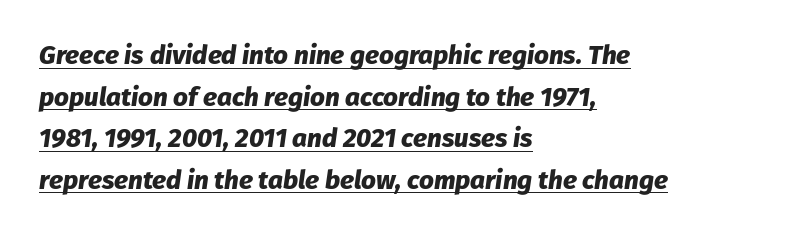
{"italic": "yes", "lean": "right", "slant_degrees": 8, "bold": "yes", "underline": "yes", "align": "left", "line_spacing": "normal", "line_spacing_ratio": 1.6, "letter_spacing": "normal", "letter_spacing_em": 0.0, "glyph_px": 26}
